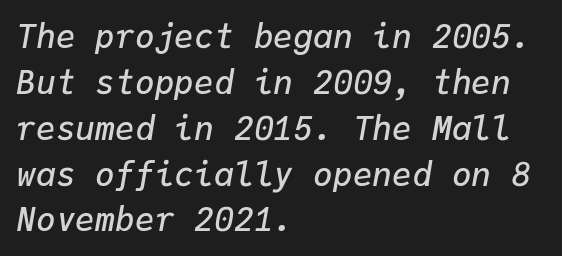
In terms of weight, the rendering is demibold, just under bold. Successive baselines arrive at the customary interval. Honestly, the letter spacing is just normal — you wouldn't notice it. The lines in this sample share a left origin and differ only in where they stop. Bare-footed words on every line.
